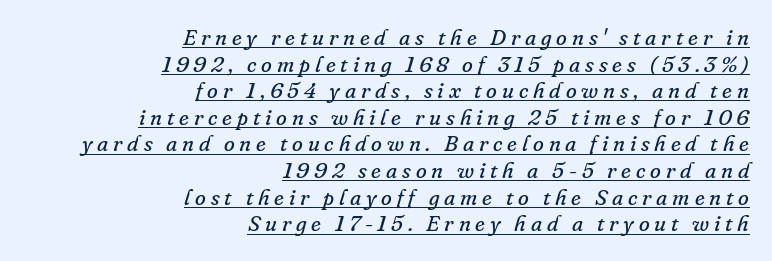
{"italic": "yes", "lean": "right", "slant_degrees": 16, "bold": "no", "underline": "yes", "align": "right", "line_spacing_ratio": 1.21, "letter_spacing": "wide", "letter_spacing_em": 0.22, "glyph_px": 22}
